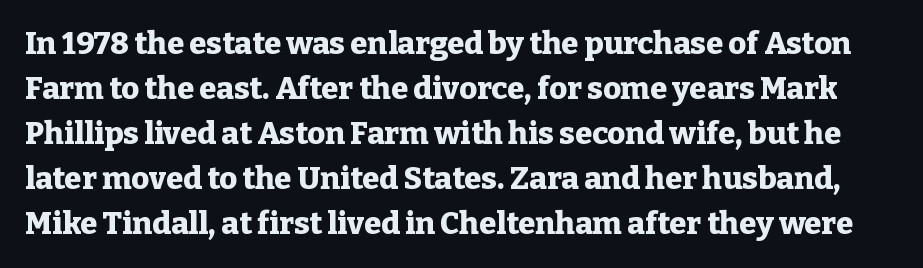
Set as a true bold cut, around the 700 mark. Students, note that the glyphs here touch the page at normal intervals. Honestly, there is no underline to notice here at all. The passage shown is typed in a proportional face where columns would drift.
